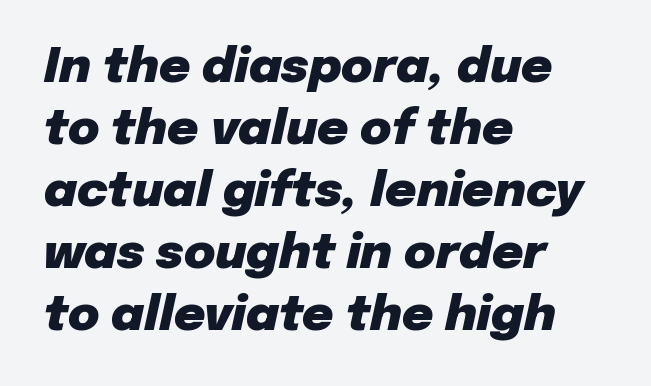
The image shows 48 px heavy type, italic (leaning right); set left-aligned, normal line spacing (1.29x), normal letter spacing, not underlined; low stroke contrast and a medium x-height.
